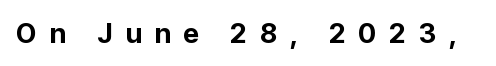
This sample uses an upright cut, with every glyph sitting square on the baseline. The face used here is proportionally spaced, like ordinary book or web type. Thick stems and heavy bowls — unmistakably bold. Does extra space separate the letters? Yes, quite a lot of it. This rendering employs a face without finishing strokes, i.e., a sans-serif. The passage shown is not underscored anywhere.
